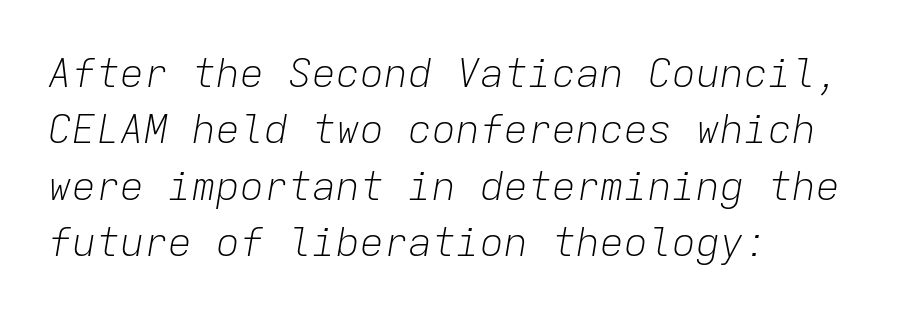
The image shows 40 px light type, italic (leaning right), monospaced; set left-aligned, normal line spacing (1.41x), normal letter spacing, not underlined; low stroke contrast and a medium x-height.
